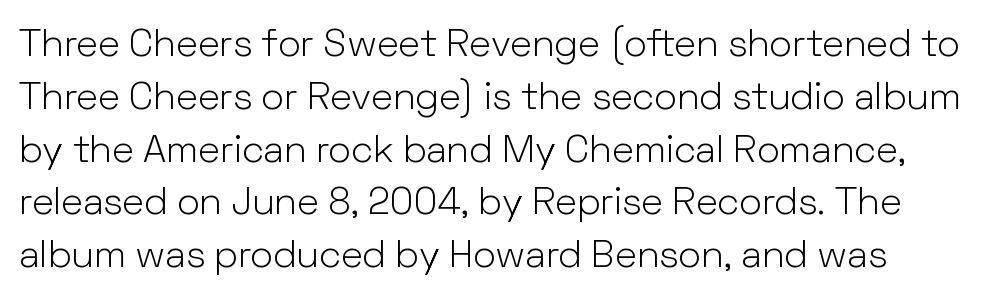
The image shows 38 px light sans-serif type, upright; set normal line spacing (1.39x), normal letter spacing, not underlined; low stroke contrast and a medium x-height.
